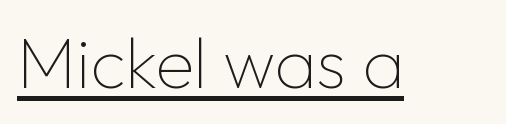
{"serif": "no", "italic": "no", "bold": "no", "weight": "thin", "width": "normal", "stroke_contrast": "low", "x_height": "medium", "monospaced": "no", "underline": "yes", "letter_spacing": "normal", "letter_spacing_em": 0.0, "glyph_px": 71}
